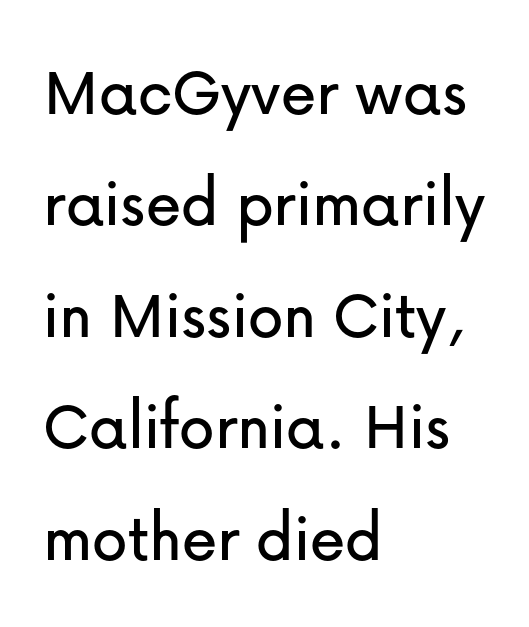
Normally led — the rows are evenly, conventionally spaced. The zone under the glyphs is completely vacant. The specimen reads as upright at a glance. Caption: standard tracking, unaltered. The passage is arranged the way most books set body copy — flush left. You can tell from the bare stems that sans-serif type was used.
